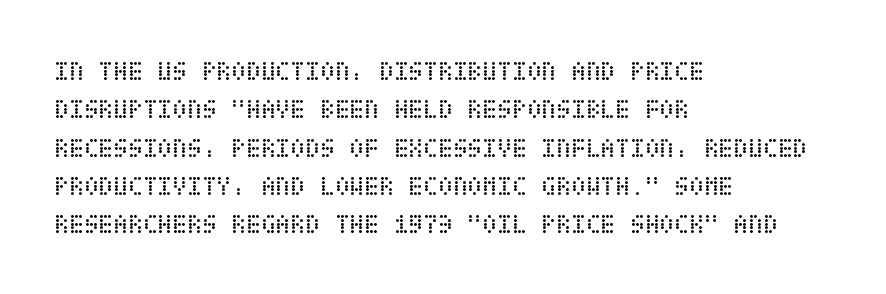
The image shows 27 px text type, upright; set left-aligned, normal line spacing (1.42x), normal letter spacing, not underlined.
